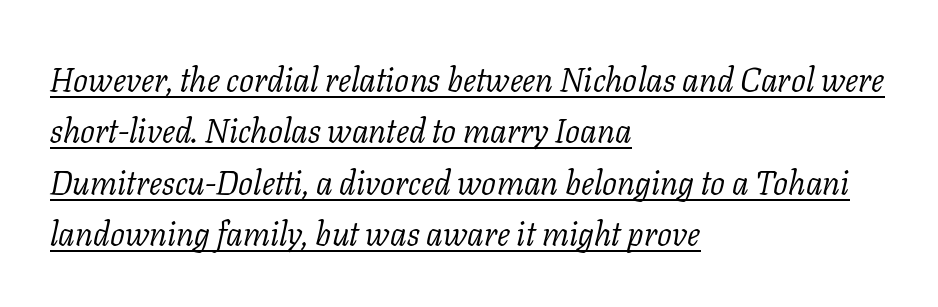
Q: Is the text bold? A: No.
Q: Is the text italic (slanted)? A: Yes, it leans right by about 11 degrees.
Q: Is the typeface a serif or a sans-serif typeface? A: Serif.
Q: Is the text underlined? A: Yes.
Q: How is the paragraph aligned? A: Left-aligned.
Q: Is the spacing between letters normal or unusually wide? A: Normal.
Q: Is the spacing between lines tight, normal or loose? A: Normal.
Q: Width (condensed, normal, or wide)? A: Normal.
Q: Stroke contrast? A: Low.
Q: x-height? A: Medium.
Q: Monospaced? A: No.
